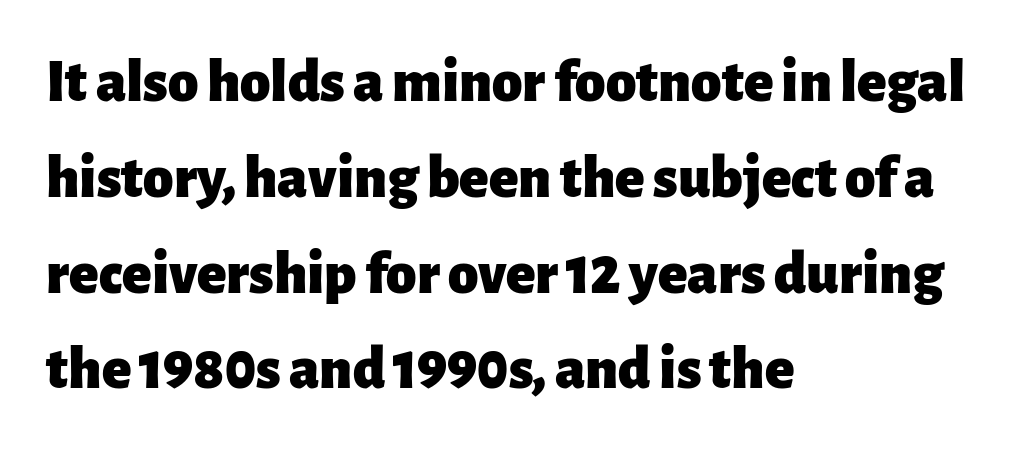
{"serif": "no", "italic": "no", "bold": "yes", "weight": "heavy", "width": "normal", "stroke_contrast": "low", "x_height": "medium", "monospaced": "no", "underline": "no", "align": "left", "line_spacing": "normal", "line_spacing_ratio": 1.57, "letter_spacing": "normal", "letter_spacing_em": 0.0, "glyph_px": 61}
